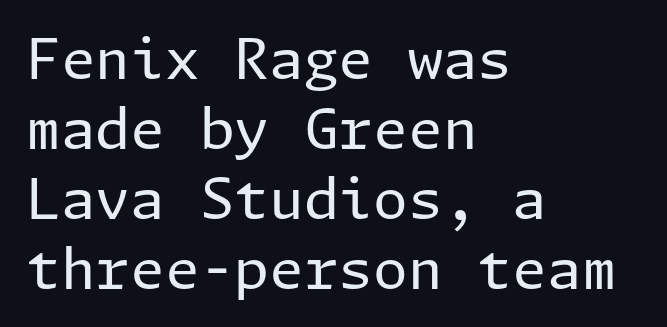
{"serif": "no", "italic": "no", "bold": "no", "weight": "regular", "width": "normal", "stroke_contrast": "low", "x_height": "medium", "underline": "no", "align": "left", "line_spacing": "normal", "line_spacing_ratio": 1.25, "letter_spacing": "normal", "letter_spacing_em": 0.0, "glyph_px": 56}
